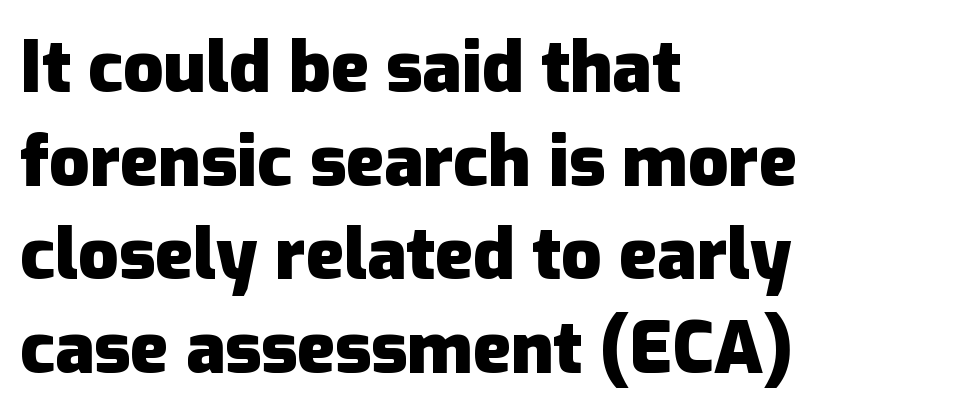
Spacing verdict: proportional, widths tailored to each character. Short and long lines alike share a common starting point at left. The space between consecutive lines is moderate. Font category for this specimen: sans-serif.
